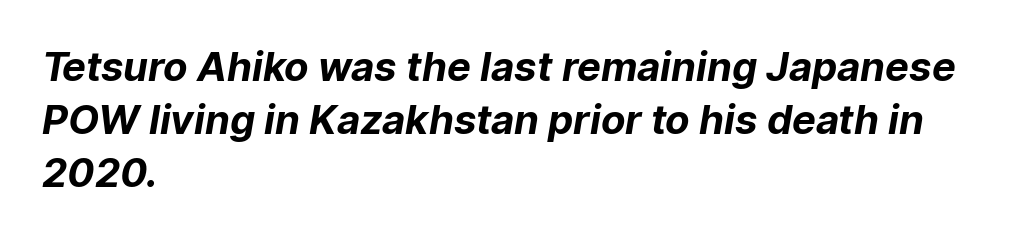
The face used here is proportionally spaced, like ordinary book or web type. Clear beneath every line of the passage. Reading down the column, the eye jumps a familiar distance to each next line. Is the type bold? Yes — the strokes are clearly thick and heavy.
